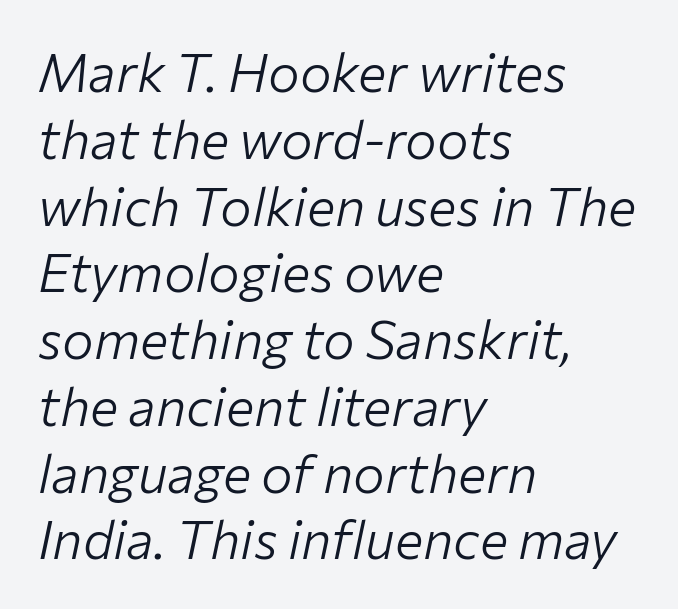
Rendered with sloped, italic letterforms. Proportional: the letters do not fall into vertical columns. The gap between lines stays unmarked. Caption: multi-line text, flush left, ragged right.
